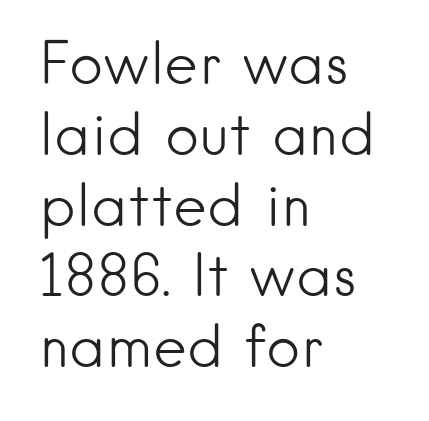
Q: Is the text bold? A: No.
Q: Is the text italic (slanted)? A: No, it is upright.
Q: Is the typeface a serif or a sans-serif typeface? A: Sans-serif.
Q: Is the text underlined? A: No.
Q: How is the paragraph aligned? A: Left-aligned.
Q: Is the spacing between letters normal or unusually wide? A: Normal.
Q: Width (condensed, normal, or wide)? A: Normal.
Q: Stroke contrast? A: Low.
Q: x-height? A: Small.
Q: Monospaced? A: No.
